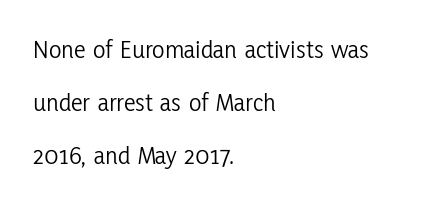
The image shows 26 px text type, upright; set left-aligned, loose line spacing (2.03x), normal letter spacing, not underlined.
